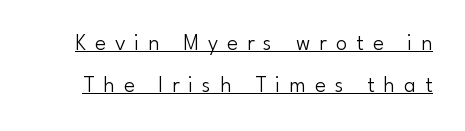
The type sits square on the baseline with zero lean. Stems and bowls with no extra thickness — not bold. Underline: present. Observe the wide spacing: letters keep a clear distance from each other.
